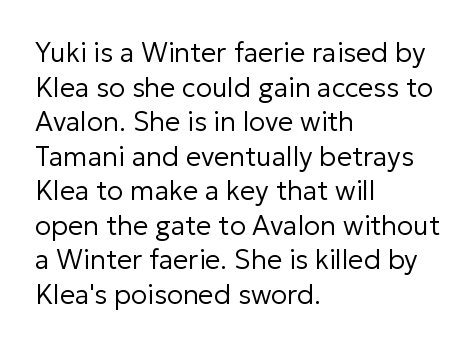
Q: Is the text bold? A: No.
Q: Is the text italic (slanted)? A: No, it is upright.
Q: Is the text underlined? A: No.
Q: How is the paragraph aligned? A: Left-aligned.
Q: Is the spacing between letters normal or unusually wide? A: Normal.
Q: Is the spacing between lines tight, normal or loose? A: Normal.
